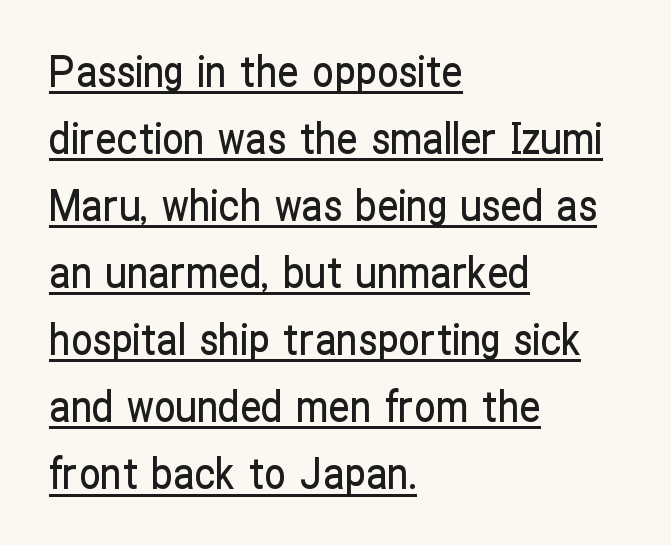
{"serif": "no", "italic": "no", "width": "condensed", "stroke_contrast": "low", "x_height": "medium", "monospaced": "no", "underline": "yes", "align": "left", "line_spacing": "normal", "line_spacing_ratio": 1.56, "letter_spacing": "normal", "letter_spacing_em": 0.0, "glyph_px": 43}
